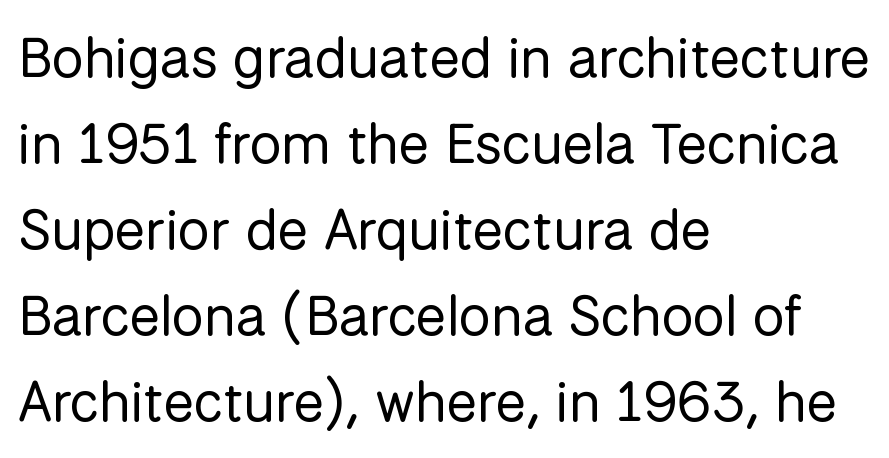
Q: Is the text bold? A: No.
Q: Is the text italic (slanted)? A: No, it is upright.
Q: Is the typeface a serif or a sans-serif typeface? A: Sans-serif.
Q: Is the text underlined? A: No.
Q: How is the paragraph aligned? A: Left-aligned.
Q: Is the spacing between letters normal or unusually wide? A: Normal.
Q: Is the spacing between lines tight, normal or loose? A: Normal.
Q: Width (condensed, normal, or wide)? A: Normal.
Q: Stroke contrast? A: Low.
Q: x-height? A: Medium.
Q: Monospaced? A: No.
